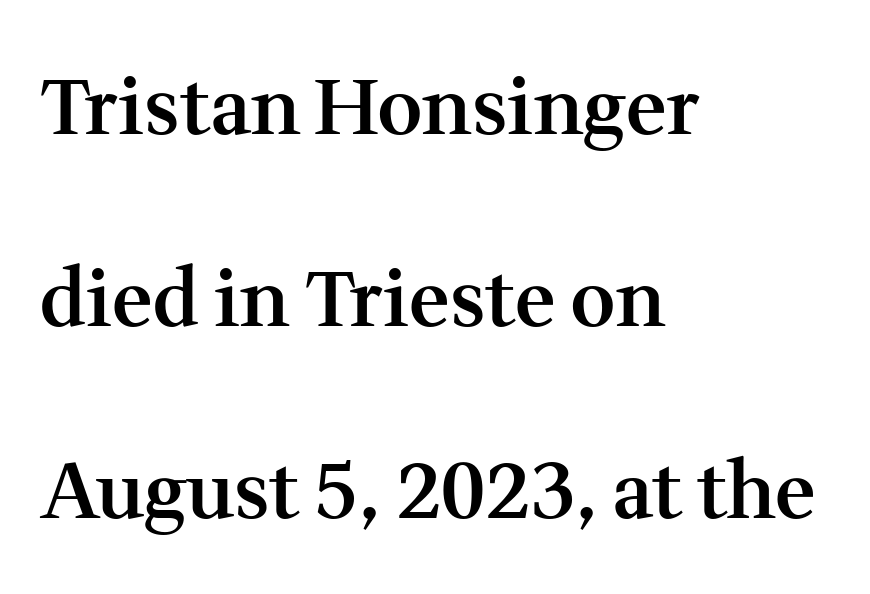
Compared with an ordinary text face, these strokes are moderately heavier — a semibold. Is there any slant? The stems are plumb. Bare-footed words on every line. Type style note: has serifs. A typesetter would call this leading open, well beyond the default.
